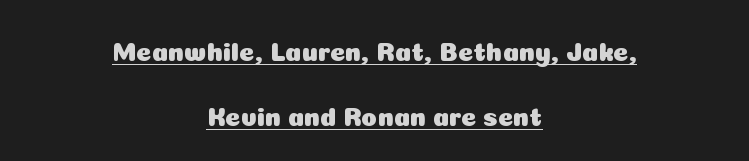
{"italic": "no", "underline": "yes", "align": "center", "line_spacing": "loose", "line_spacing_ratio": 2.49, "letter_spacing": "normal", "letter_spacing_em": 0.0, "glyph_px": 26}
